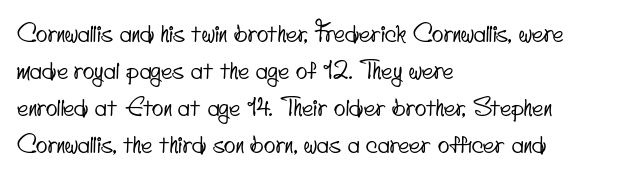
The image shows 24 px text type; set left-aligned, normal line spacing (1.54x), normal letter spacing, not underlined.
